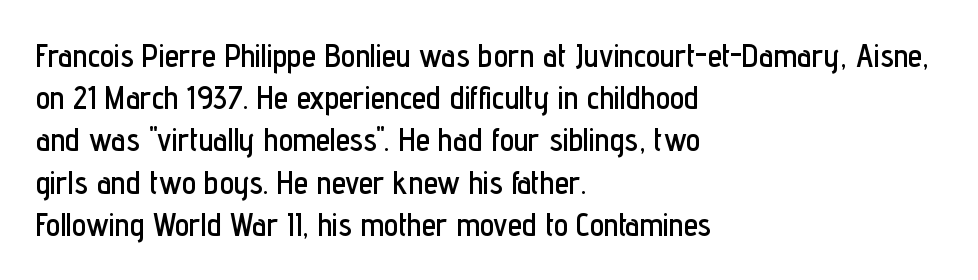
Q: Is the text italic (slanted)? A: No, it is upright.
Q: Is the typeface a serif or a sans-serif typeface? A: Sans-serif.
Q: Is the text underlined? A: No.
Q: How is the paragraph aligned? A: Left-aligned.
Q: Is the spacing between letters normal or unusually wide? A: Normal.
Q: Is the spacing between lines tight, normal or loose? A: Normal.
Q: Width (condensed, normal, or wide)? A: Condensed.
Q: Stroke contrast? A: Low.
Q: x-height? A: Medium.
Q: Monospaced? A: No.
